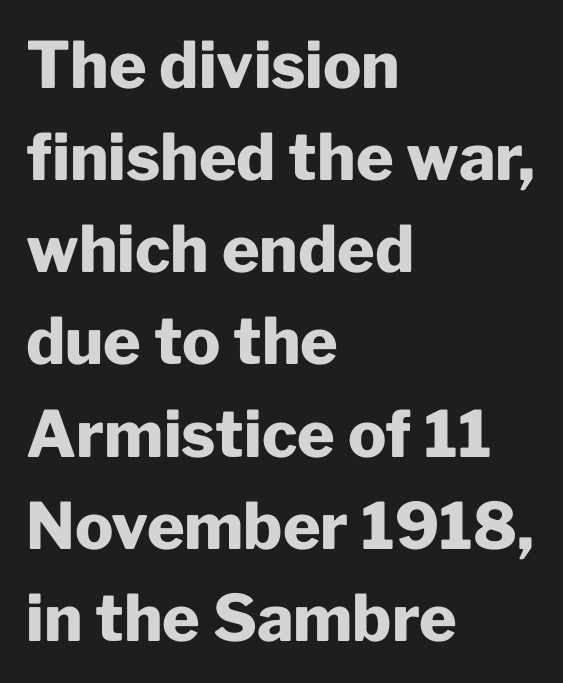
{"serif": "no", "italic": "no", "bold": "yes", "weight": "heavy", "width": "normal", "stroke_contrast": "low", "x_height": "medium", "monospaced": "no", "underline": "no", "align": "left", "line_spacing": "normal", "line_spacing_ratio": 1.44, "letter_spacing": "normal", "letter_spacing_em": 0.0, "glyph_px": 64}
